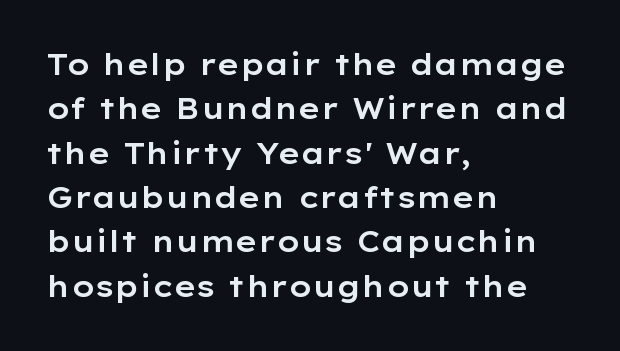
Grotesque or geometric, the face here clearly has no serifs. The tracking reads as untouched default to a designer's eye. Posture: upright roman. Character widths vary here, with narrow letters taking less room than wide ones. Is there much room between lines? A standard amount, neither cramped nor airy. Words float on clear page, feet unadorned.
